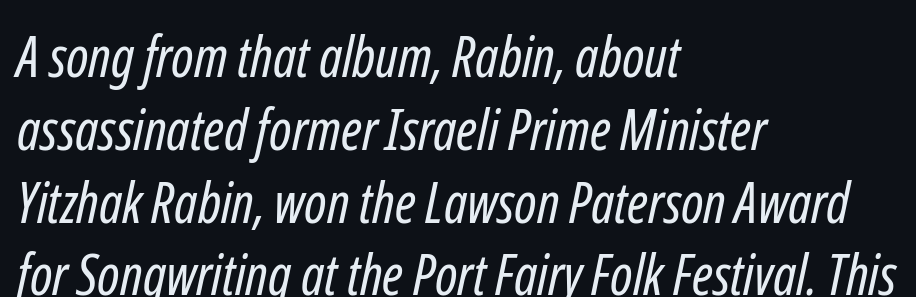
Q: Is the text bold? A: No.
Q: Is the typeface a serif or a sans-serif typeface? A: Sans-serif.
Q: Is the text underlined? A: No.
Q: How is the paragraph aligned? A: Left-aligned.
Q: Is the spacing between letters normal or unusually wide? A: Normal.
Q: Is the spacing between lines tight, normal or loose? A: Normal.
Q: Width (condensed, normal, or wide)? A: Condensed.
Q: Stroke contrast? A: Low.
Q: x-height? A: Medium.
Q: Monospaced? A: No.
